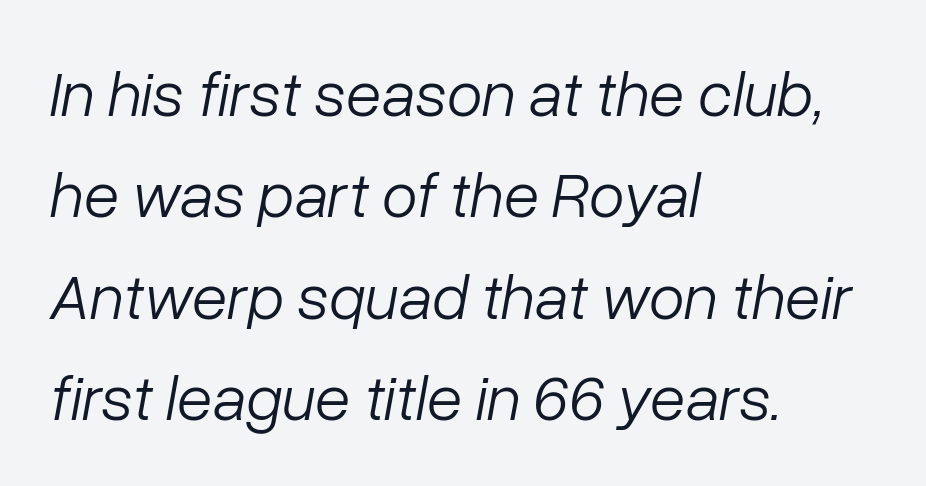
Compared with typical body copy, the letter spacing here is the same. Looks like regular typesetting: each glyph gets only the width it needs. A quiet, ordinary-to-light weight characterises the typeface. Words float on clear page, feet unadorned. Compared with a centered layout, this one pins lines to the left instead.
